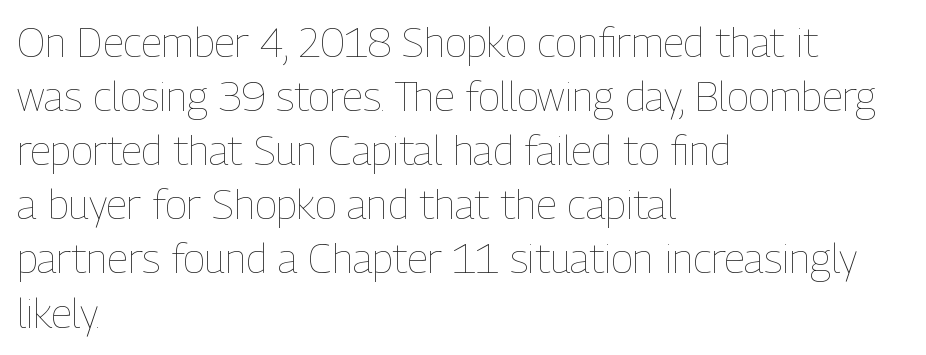
{"italic": "no", "bold": "no", "weight": "thin", "width": "condensed", "stroke_contrast": "low", "x_height": "medium", "monospaced": "no", "underline": "no", "align": "left", "line_spacing": "normal", "line_spacing_ratio": 1.32, "letter_spacing": "normal", "letter_spacing_em": 0.0, "glyph_px": 41}
